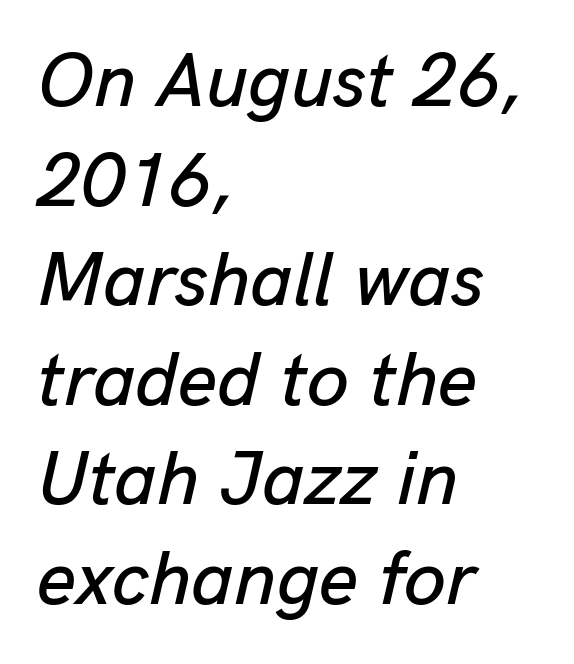
Every row of glyphs begins at an identical x-position on the left. Words float on clear page, feet unadorned. This block has exactly the height ordinary leading produces. The tracking reads as untouched default to a designer's eye. Looking at the ascenders, they clearly lean. Note the varied advance widths — an 'i' is clearly narrower than an 'm'.
